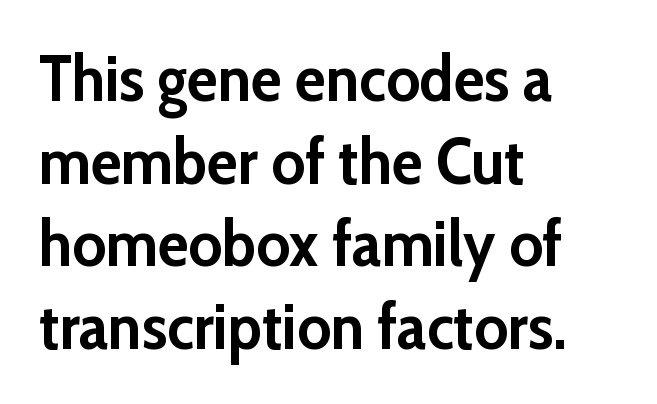
Q: Is the text bold? A: Yes.
Q: Is the text italic (slanted)? A: No, it is upright.
Q: Is the typeface a serif or a sans-serif typeface? A: Sans-serif.
Q: Is the text underlined? A: No.
Q: How is the paragraph aligned? A: Left-aligned.
Q: Is the spacing between letters normal or unusually wide? A: Normal.
Q: Is the spacing between lines tight, normal or loose? A: Normal.
Q: Width (condensed, normal, or wide)? A: Normal.
Q: Stroke contrast? A: Low.
Q: x-height? A: Medium.
Q: Monospaced? A: No.
